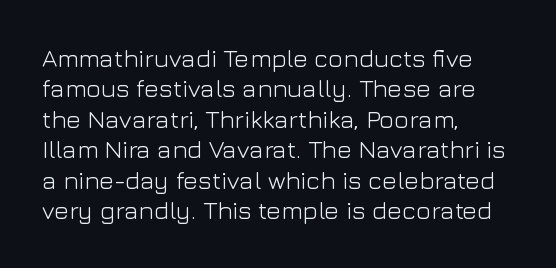
The image shows 25 px text type, upright; set left-aligned, line spacing 1.22x, normal letter spacing, not underlined.
